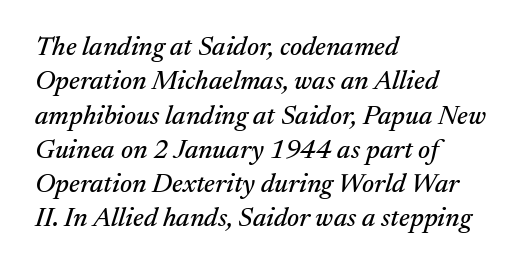
The image shows 27 px text type, italic (leaning right); set left-aligned, normal line spacing (1.27x), normal letter spacing, not underlined.
